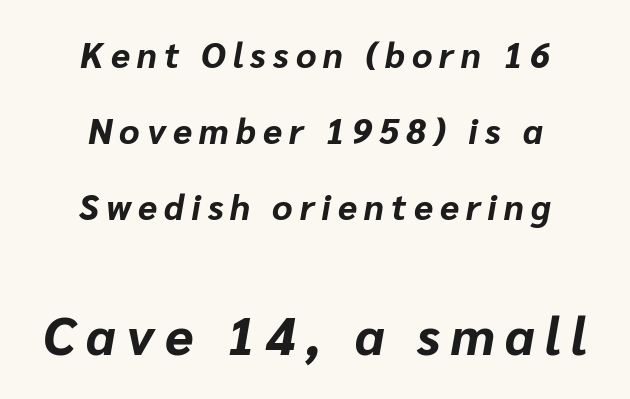
{"italic": "yes", "lean": "right", "slant_degrees": 10, "bold": "yes", "weight": "bold", "width": "normal", "stroke_contrast": "low", "x_height": "medium", "monospaced": "no", "underline": "no", "align": "center", "line_spacing": "loose", "line_spacing_ratio": 2.17, "letter_spacing": "wide", "letter_spacing_em": 0.2, "larger_block": "second", "size_ratio": 1.49, "glyph_px": 52}
